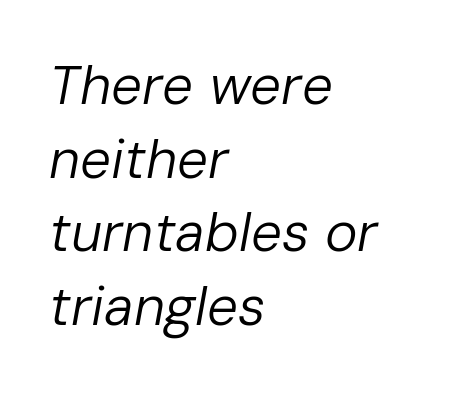
Q: Is the text bold? A: No.
Q: Is the text italic (slanted)? A: Yes, it leans right by about 10 degrees.
Q: Is the text underlined? A: No.
Q: How is the paragraph aligned? A: Left-aligned.
Q: Is the spacing between letters normal or unusually wide? A: Normal.
Q: Is the spacing between lines tight, normal or loose? A: Normal.
Q: Width (condensed, normal, or wide)? A: Normal.
Q: Stroke contrast? A: Low.
Q: x-height? A: Medium.
Q: Monospaced? A: No.
